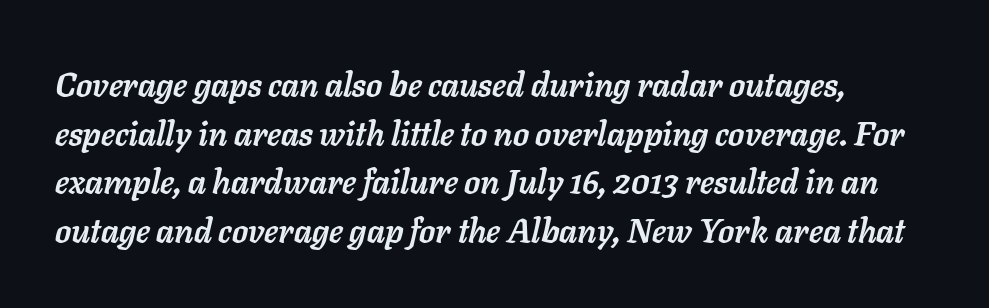
The image shows 33 px semibold type, italic (leaning right); set left-aligned, normal line spacing (1.47x), normal letter spacing, not underlined; low stroke contrast and a medium x-height.
